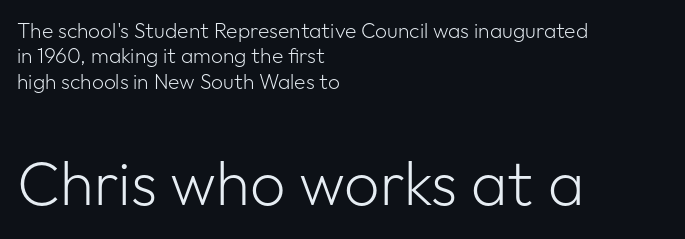
{"serif": "no", "italic": "no", "bold": "no", "weight": "light", "width": "normal", "stroke_contrast": "low", "x_height": "medium", "monospaced": "no", "underline": "no", "align": "left", "line_spacing_ratio": 1.21, "letter_spacing": "normal", "letter_spacing_em": 0.0, "larger_block": "second", "size_ratio": 2.95, "glyph_px": 62}
